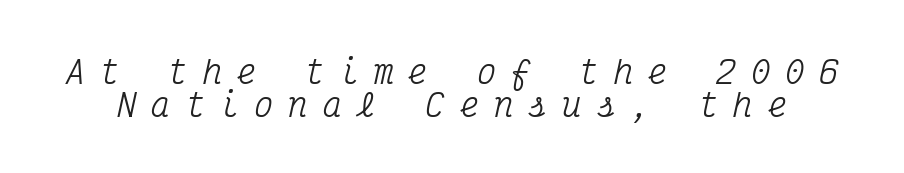
Monospaced: the letters line up in strict vertical columns. This rendering widens character spacing well past its baseline value. Vertical spacing — tight. Words float on clear page, feet unadorned. The characters display serif detailing at their extremities. Observe the lean: these are italic letterforms.
